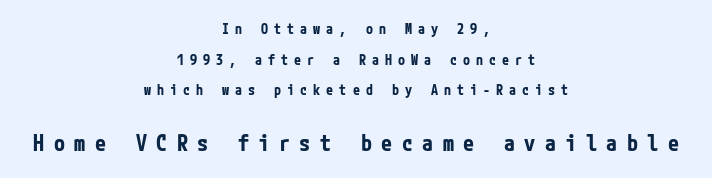
The glyphs have the mass of a bold cut. The axis of the letterforms is exactly vertical. The passage shown stacks its lines with a broad gap. The passage shown is not underscored anywhere.
